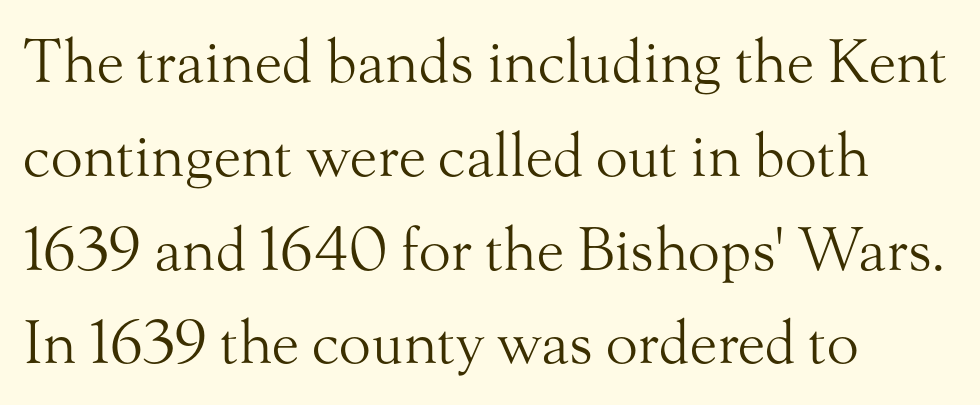
Notice how descenders clear the ascenders below comfortably — that's standard leading. The face used here is rendered with its standard letterfit. Stroke terminals: seriffed. Check the space under the baseline: it is left empty. Posture: upright roman. The letters advance in unequal steps, a hallmark of proportional type.
